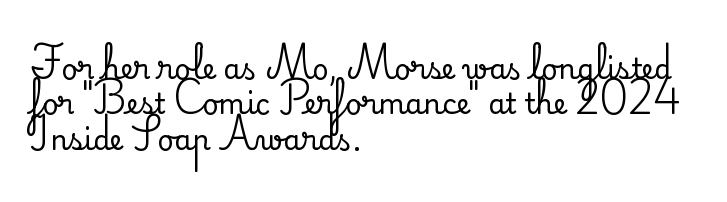
Q: Is the text italic (slanted)? A: No, it is upright.
Q: Is the typeface a serif or a sans-serif typeface? A: Serif.
Q: Is the text underlined? A: No.
Q: How is the paragraph aligned? A: Left-aligned.
Q: Is the spacing between letters normal or unusually wide? A: Normal.
Q: Is the spacing between lines tight, normal or loose? A: Normal.
Q: Width (condensed, normal, or wide)? A: Normal.
Q: Stroke contrast? A: Medium.
Q: x-height? A: Small.
Q: Monospaced? A: No.
